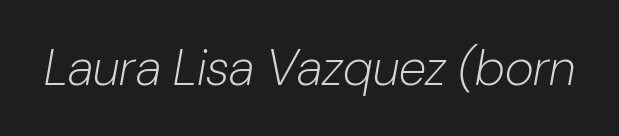
The image shows 50 px light type, italic (leaning right); set normal letter spacing, not underlined; low stroke contrast and a medium x-height.
